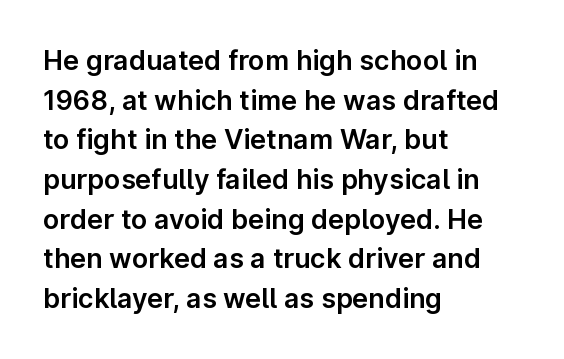
{"italic": "no", "underline": "no", "align": "left", "line_spacing": "normal", "line_spacing_ratio": 1.47, "letter_spacing": "normal", "letter_spacing_em": 0.0, "glyph_px": 27}
